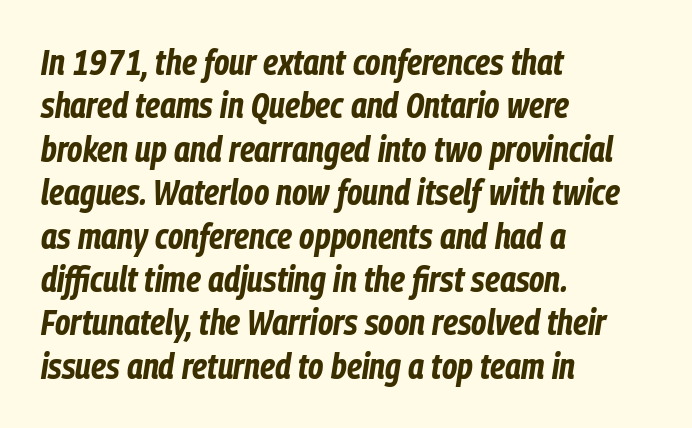
The rendering applies a slant to the glyphs. No extra tracking has been applied to these lines. You could not count columns in this text — the font is proportionally spaced. Descenders hang freely into open space. Left-aligned paragraph, ragged on the right. Typesetter's note: full bold, strokes at maximum text heaviness.
